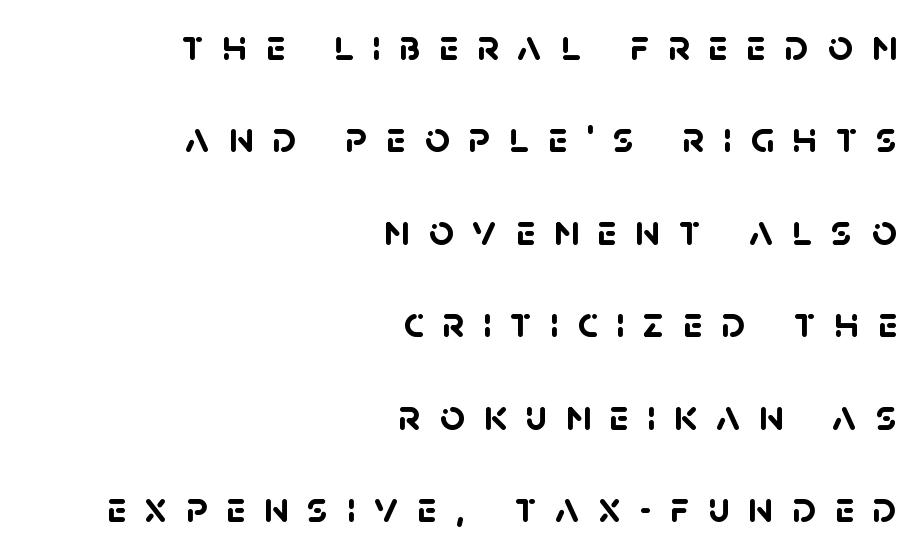
The image shows 44 px semibold sans-serif type; set right-aligned, loose line spacing (2.1x), unusually wide letter spacing (+0.42 em), not underlined; low stroke contrast and a large x-height.
